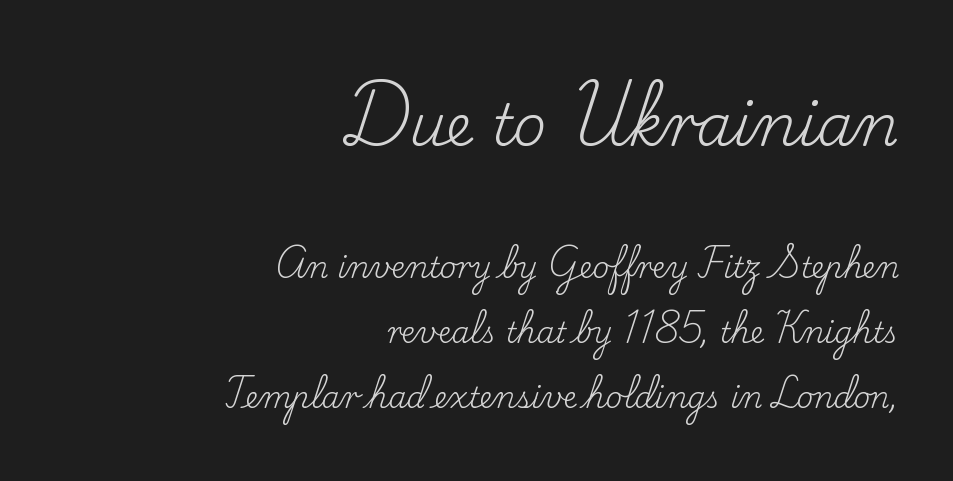
{"serif": "yes", "bold": "no", "weight": "regular", "width": "normal", "stroke_contrast": "low", "x_height": "small", "monospaced": "no", "underline": "no", "align": "right", "line_spacing": "loose", "line_spacing_ratio": 2.25, "letter_spacing": "normal", "letter_spacing_em": 0.0, "larger_block": "first", "size_ratio": 2.0, "glyph_px": 58}
